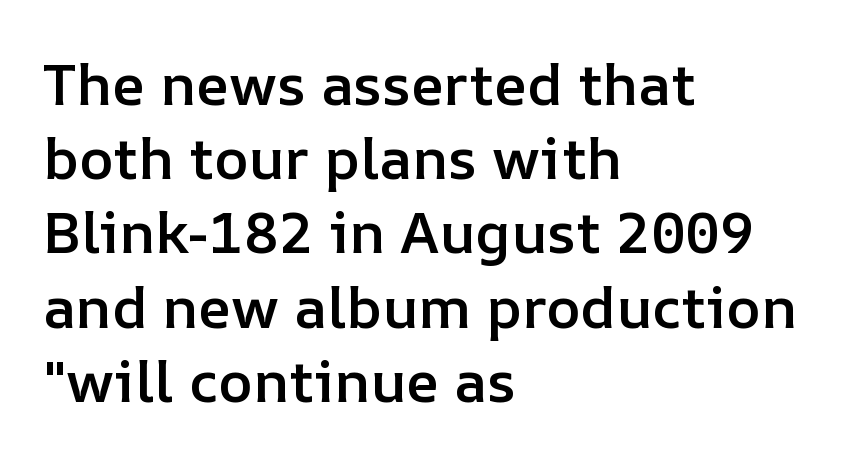
The image shows 58 px semibold type, upright; set left-aligned, normal line spacing (1.28x), normal letter spacing, not underlined; low stroke contrast and a medium x-height.
